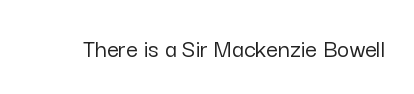
Q: Is the text italic (slanted)? A: No, it is upright.
Q: Is the text underlined? A: No.
Q: Is the spacing between letters normal or unusually wide? A: Normal.
